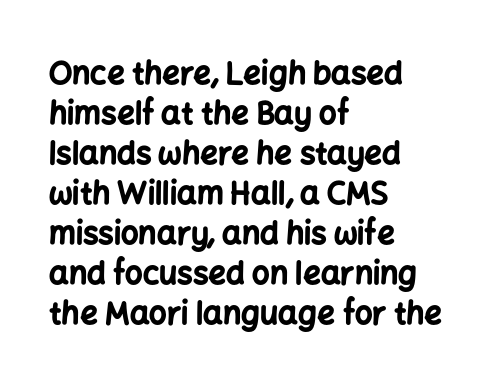
On the weight axis this lands at bold, roughly 700. What's the leading like? Ordinary, nothing unusual. Nope, no serifs anywhere on these letters. Casual observation: everything's shoved over to the left. Note the varied advance widths — an 'i' is clearly narrower than an 'm'. Clear beneath every line of the passage.
